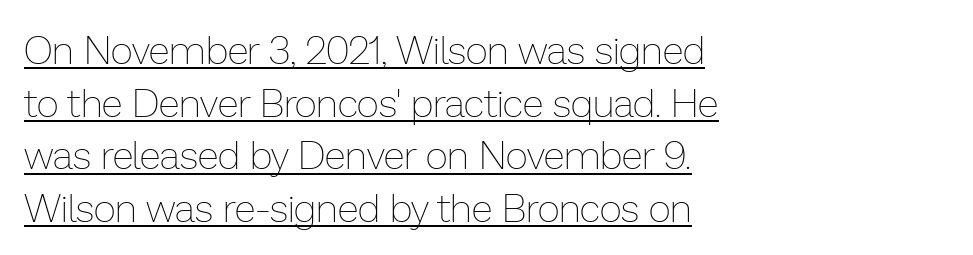
Q: Is the text bold? A: No.
Q: Is the text italic (slanted)? A: No, it is upright.
Q: Is the text underlined? A: Yes.
Q: How is the paragraph aligned? A: Left-aligned.
Q: Is the spacing between letters normal or unusually wide? A: Normal.
Q: Is the spacing between lines tight, normal or loose? A: Normal.
Q: Width (condensed, normal, or wide)? A: Normal.
Q: Stroke contrast? A: Low.
Q: x-height? A: Medium.
Q: Monospaced? A: No.
